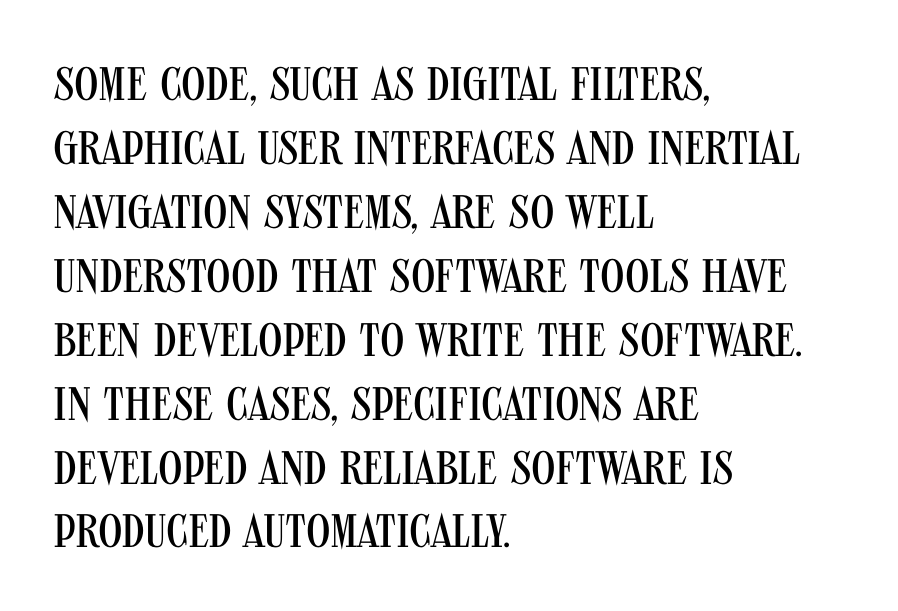
Q: Is the text bold? A: No.
Q: Is the text italic (slanted)? A: No, it is upright.
Q: Is the typeface a serif or a sans-serif typeface? A: Sans-serif.
Q: Is the text underlined? A: No.
Q: How is the paragraph aligned? A: Left-aligned.
Q: Is the spacing between letters normal or unusually wide? A: Normal.
Q: Is the spacing between lines tight, normal or loose? A: Normal.
Q: Width (condensed, normal, or wide)? A: Condensed.
Q: Stroke contrast? A: Medium.
Q: x-height? A: Large.
Q: Monospaced? A: No.
